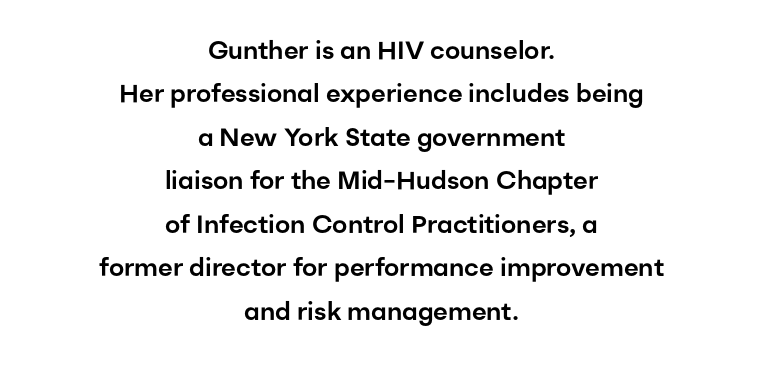
Rule under the text: the space is simply empty. Where is the straight margin? There isn't one; the lines are centered. Posture: upright roman. What stands out about the letter spacing? Nothing — it is the standard amount.
